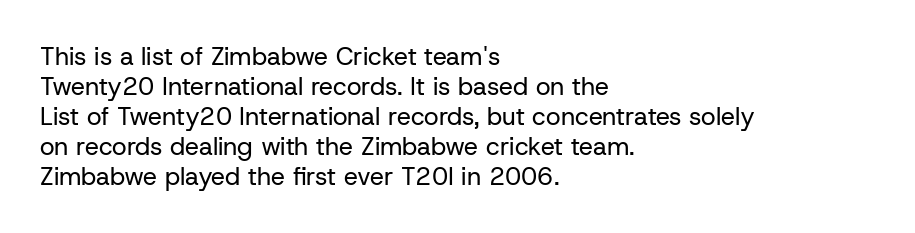
Q: Is the text bold? A: No.
Q: Is the text italic (slanted)? A: No, it is upright.
Q: Is the text underlined? A: No.
Q: How is the paragraph aligned? A: Left-aligned.
Q: Is the spacing between letters normal or unusually wide? A: Normal.
